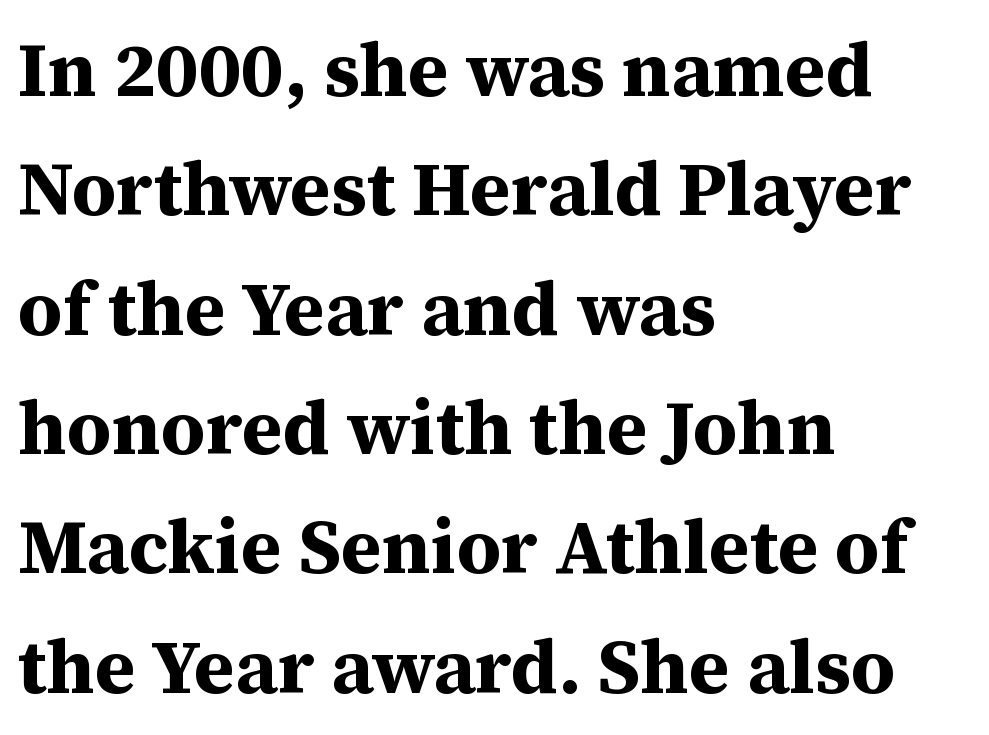
{"serif": "yes", "italic": "no", "bold": "yes", "weight": "bold", "width": "normal", "stroke_contrast": "medium", "x_height": "medium", "monospaced": "no", "underline": "no", "align": "left", "line_spacing": "normal", "line_spacing_ratio": 1.57, "letter_spacing": "normal", "letter_spacing_em": 0.0, "glyph_px": 76}
